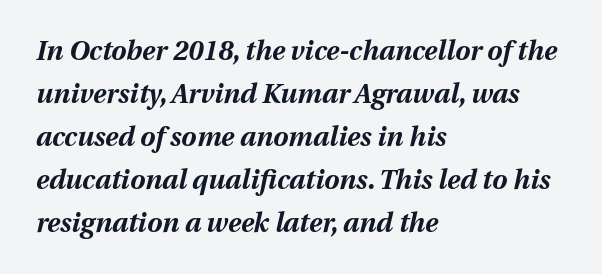
Q: Is the text bold? A: Yes.
Q: Is the text italic (slanted)? A: Yes, it leans right by about 12 degrees.
Q: Is the text underlined? A: No.
Q: How is the paragraph aligned? A: Left-aligned.
Q: Is the spacing between letters normal or unusually wide? A: Normal.
Q: Is the spacing between lines tight, normal or loose? A: Normal.
